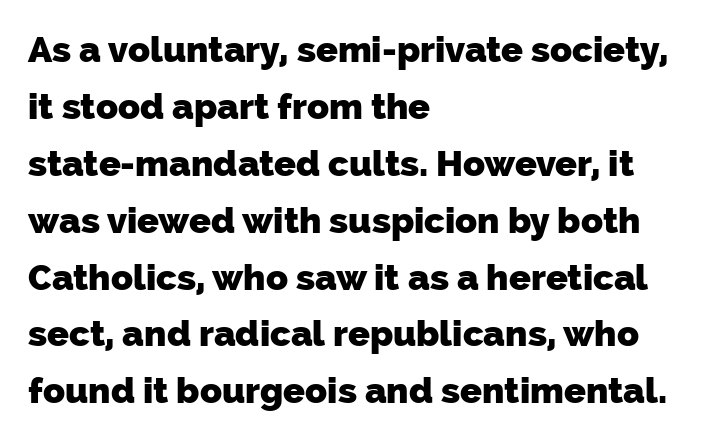
{"serif": "no", "bold": "yes", "weight": "heavy", "width": "normal", "stroke_contrast": "low", "x_height": "medium", "monospaced": "no", "underline": "no", "align": "left", "line_spacing": "normal", "line_spacing_ratio": 1.58, "letter_spacing": "normal", "letter_spacing_em": 0.0, "glyph_px": 36}
